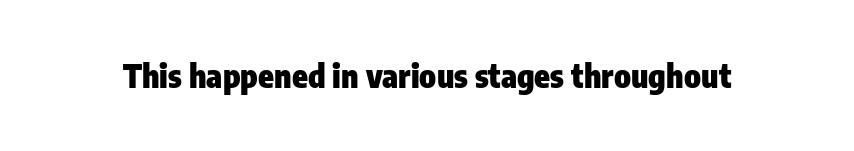
Q: Is the text bold? A: Yes.
Q: Is the text italic (slanted)? A: No, it is upright.
Q: Is the typeface a serif or a sans-serif typeface? A: Sans-serif.
Q: Is the text underlined? A: No.
Q: Is the spacing between letters normal or unusually wide? A: Normal.
Q: Width (condensed, normal, or wide)? A: Condensed.
Q: Stroke contrast? A: Low.
Q: x-height? A: Medium.
Q: Monospaced? A: No.
